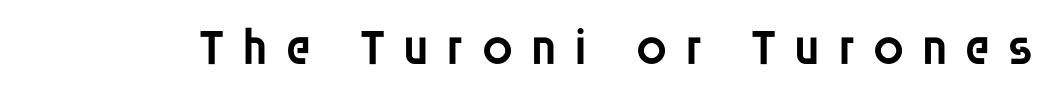
Q: Is the text bold? A: Semi-bold.
Q: Is the text italic (slanted)? A: No, it is upright.
Q: Is the typeface a serif or a sans-serif typeface? A: Sans-serif.
Q: Is the text underlined? A: No.
Q: Is the spacing between letters normal or unusually wide? A: Unusually wide.
Q: Width (condensed, normal, or wide)? A: Normal.
Q: Stroke contrast? A: Low.
Q: x-height? A: Large.
Q: Monospaced? A: No.
